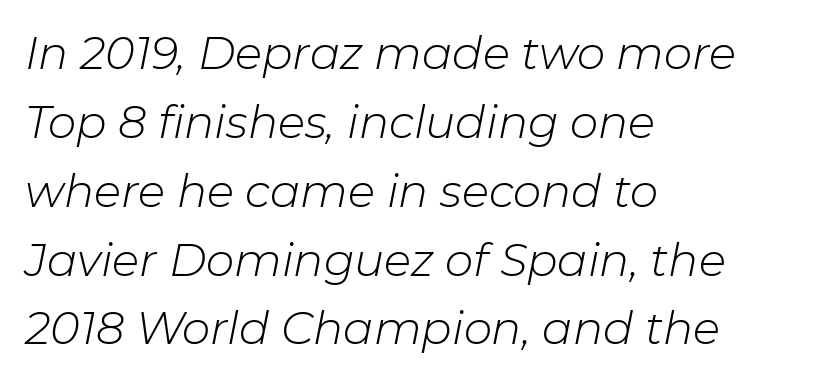
Looks like regular typesetting: each glyph gets only the width it needs. These lines keep a tight, regular rhythm from letter to letter. Is the stroke heavy? The answer is a plain regular-or-lighter. The space beneath each line is pristine and unruled.
